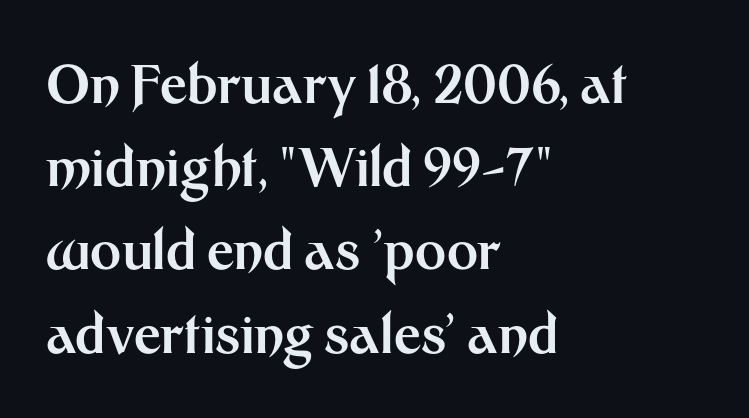
Strong, thick strokes mark this as bold type. The zone under the glyphs is completely vacant. Tracking here is standard; glyphs follow each other at the usual distance. These lines are rendered in a variable-pitch font. The lines sit at an ordinary, default distance from one another. Left-aligned paragraph, ragged on the right.
